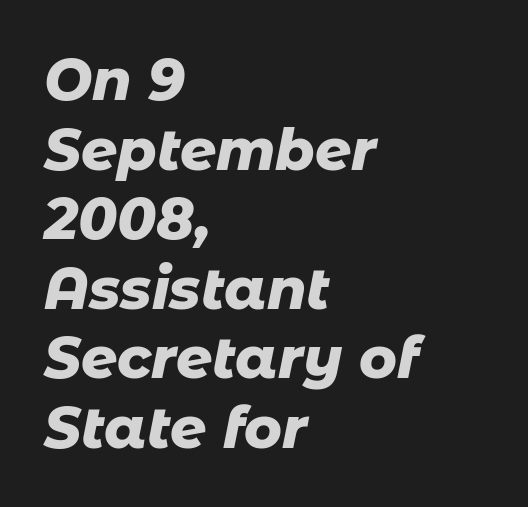
{"italic": "yes", "lean": "right", "slant_degrees": 11, "bold": "yes", "weight": "heavy", "width": "normal", "stroke_contrast": "low", "x_height": "medium", "monospaced": "no", "underline": "no", "align": "left", "line_spacing_ratio": 1.22, "letter_spacing": "normal", "letter_spacing_em": 0.0, "glyph_px": 57}
